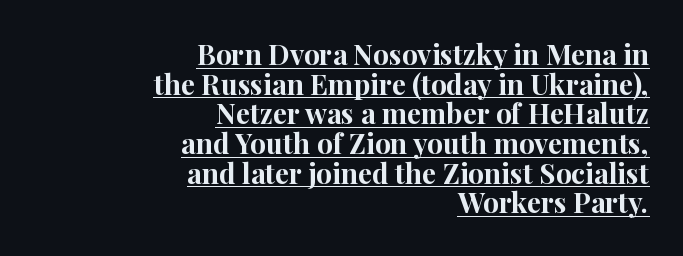
The image shows 28 px bold serif type, upright; set right-aligned, tight line spacing (1.06x), normal letter spacing, underlined; high stroke contrast and a medium x-height.
